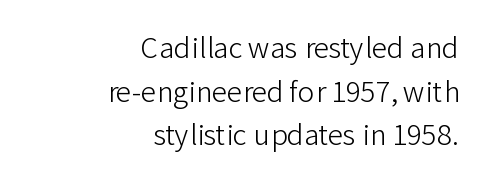
The image shows 28 px light sans-serif type, upright; set right-aligned, normal line spacing (1.56x), normal letter spacing, not underlined; low stroke contrast and a medium x-height.
